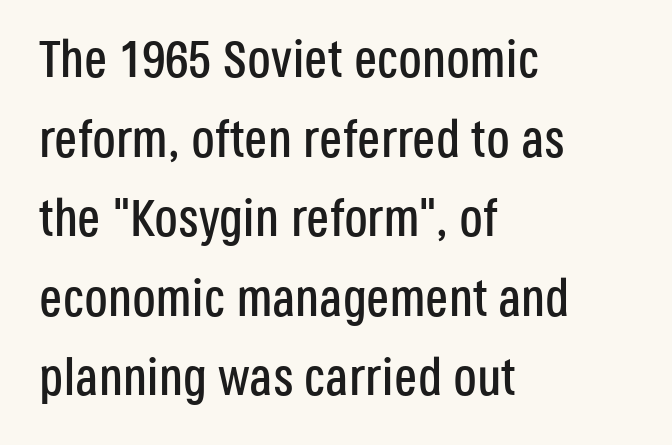
Q: Is the text italic (slanted)? A: No, it is upright.
Q: Is the typeface a serif or a sans-serif typeface? A: Sans-serif.
Q: Is the text underlined? A: No.
Q: How is the paragraph aligned? A: Left-aligned.
Q: Is the spacing between letters normal or unusually wide? A: Normal.
Q: Is the spacing between lines tight, normal or loose? A: Normal.
Q: Width (condensed, normal, or wide)? A: Condensed.
Q: Stroke contrast? A: Low.
Q: x-height? A: Large.
Q: Monospaced? A: No.
